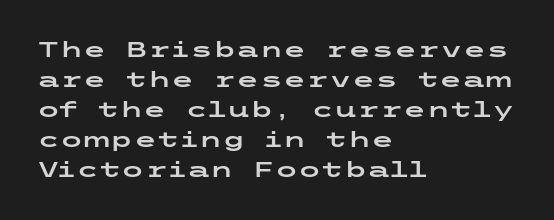
Q: Is the text italic (slanted)? A: No, it is upright.
Q: Is the text underlined? A: No.
Q: How is the paragraph aligned? A: Left-aligned.
Q: Is the spacing between letters normal or unusually wide? A: Normal.
Q: Is the spacing between lines tight, normal or loose? A: Normal.
